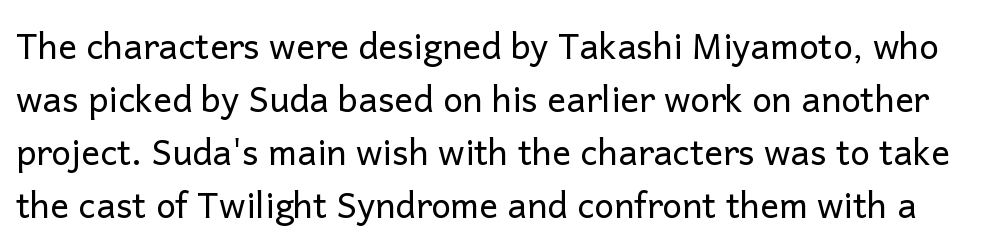
The image shows 35 px regular-weight sans-serif type, upright; set normal line spacing (1.51x), normal letter spacing, not underlined; low stroke contrast and a medium x-height.
